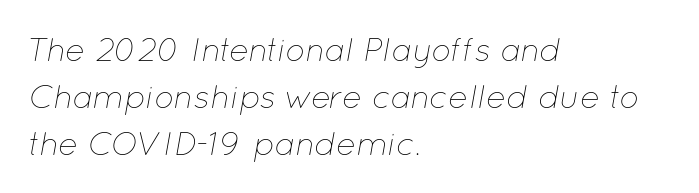
The image shows 33 px thin type, italic (leaning right); set left-aligned, normal line spacing (1.43x), normal letter spacing, not underlined; low stroke contrast and a medium x-height.
